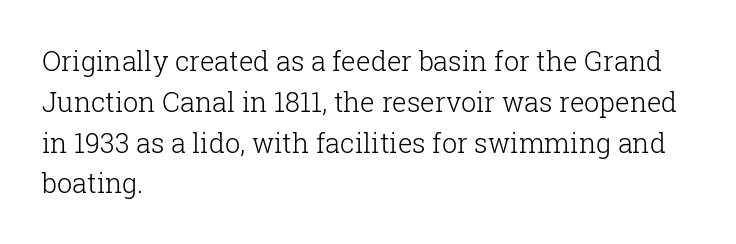
{"italic": "no", "bold": "no", "underline": "no", "align": "left", "line_spacing": "normal", "line_spacing_ratio": 1.51, "letter_spacing": "normal", "letter_spacing_em": 0.0, "glyph_px": 27}
